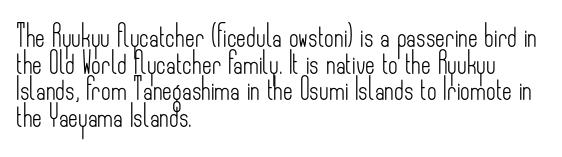
Q: Is the text bold? A: No.
Q: Is the text italic (slanted)? A: No, it is upright.
Q: Is the text underlined? A: No.
Q: How is the paragraph aligned? A: Left-aligned.
Q: Is the spacing between letters normal or unusually wide? A: Normal.
Q: Is the spacing between lines tight, normal or loose? A: Normal.
